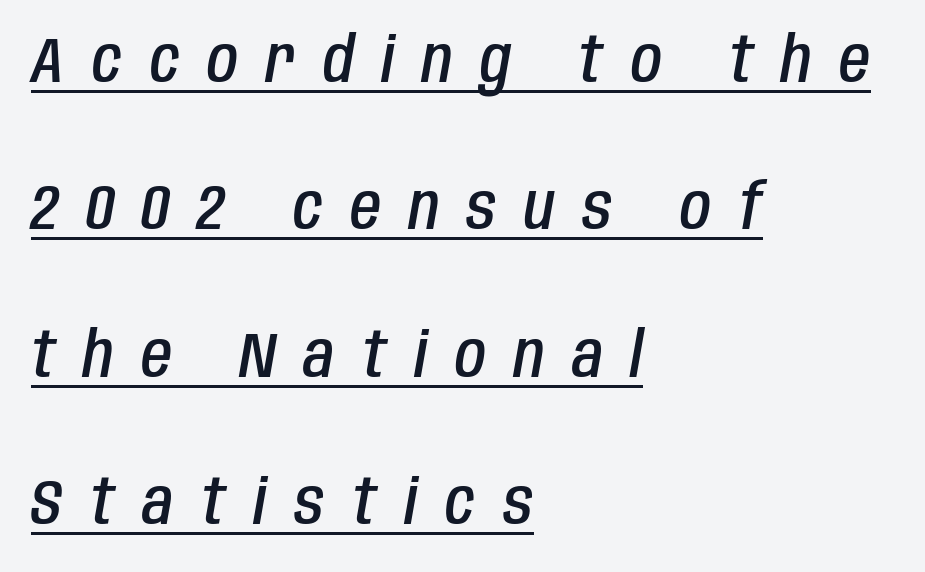
Q: Is the text bold? A: Semi-bold.
Q: Is the text italic (slanted)? A: Yes, it leans right by about 10 degrees.
Q: Is the text underlined? A: Yes.
Q: How is the paragraph aligned? A: Left-aligned.
Q: Is the spacing between letters normal or unusually wide? A: Unusually wide.
Q: Is the spacing between lines tight, normal or loose? A: Loose.
Q: Width (condensed, normal, or wide)? A: Condensed.
Q: Stroke contrast? A: Low.
Q: x-height? A: Large.
Q: Monospaced? A: No.
